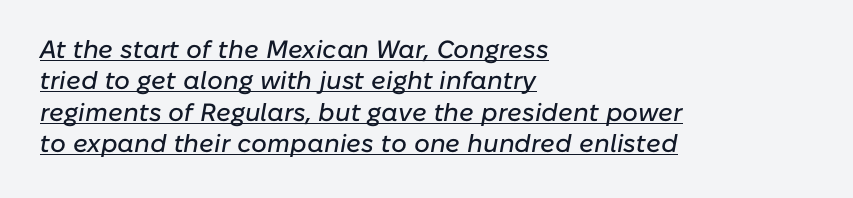
The image shows 25 px text type, italic (leaning right); set left-aligned, normal line spacing (1.26x), normal letter spacing, underlined.
